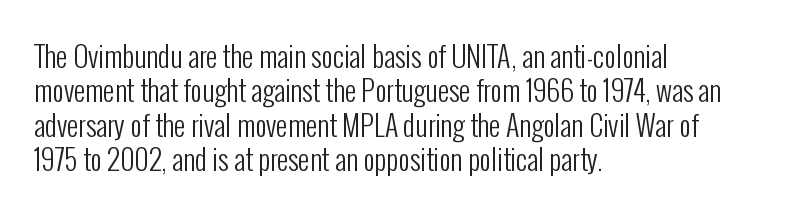
{"serif": "no", "italic": "no", "bold": "no", "weight": "regular", "width": "condensed", "stroke_contrast": "low", "x_height": "medium", "monospaced": "no", "underline": "no", "align": "left", "line_spacing_ratio": 1.23, "letter_spacing": "normal", "letter_spacing_em": 0.0, "glyph_px": 28}
